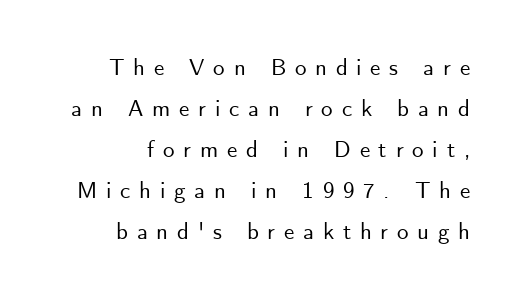
The image shows 23 px text type, upright; set line spacing 1.78x, unusually wide letter spacing (+0.38 em), not underlined.
